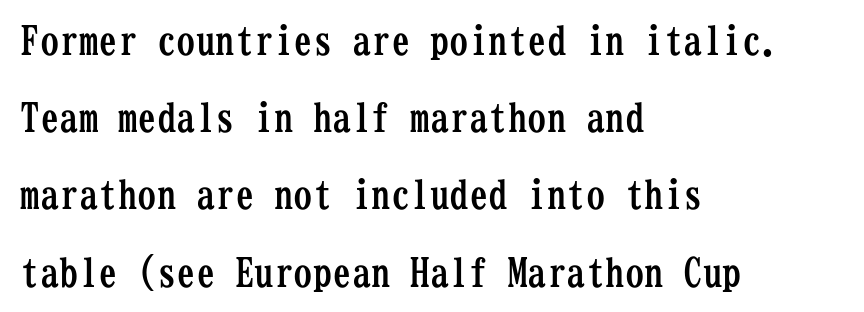
Each new line begins a long way beneath the previous one. Every row of glyphs begins at an identical x-position on the left. Just letters on the line, the space beneath them empty. The letters march in equal steps, a hallmark of fixed-pitch type.
